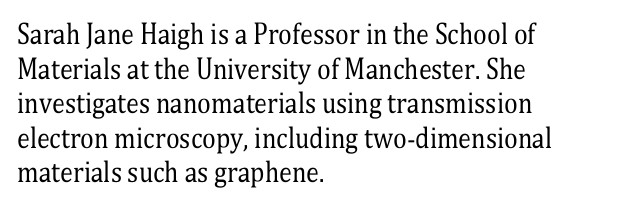
Q: Is the text bold? A: No.
Q: Is the text italic (slanted)? A: No, it is upright.
Q: Is the text underlined? A: No.
Q: How is the paragraph aligned? A: Left-aligned.
Q: Is the spacing between letters normal or unusually wide? A: Normal.
Q: Is the spacing between lines tight, normal or loose? A: Normal.
